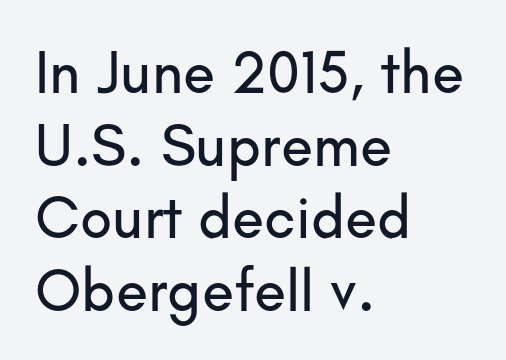
{"serif": "no", "italic": "no", "width": "normal", "stroke_contrast": "low", "x_height": "small", "monospaced": "no", "underline": "no", "align": "left", "line_spacing_ratio": 1.23, "letter_spacing": "normal", "letter_spacing_em": 0.0, "glyph_px": 59}
